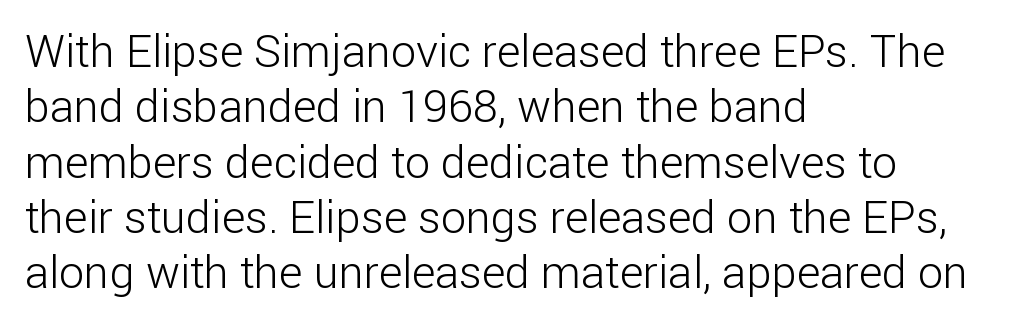
Has an underline been added? It has not. A typesetter would call this zero additional tracking. Note the varied advance widths — an 'i' is clearly narrower than an 'm'. A typesetter would label this face a sans.
